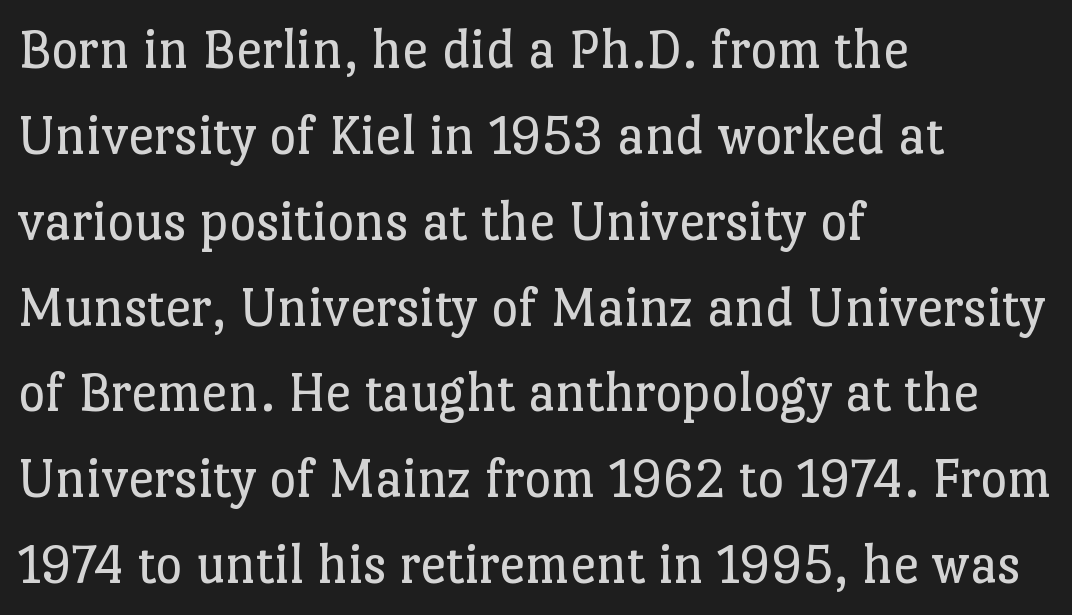
Serif or sans? Serif — the stroke terminals have little feet. The face used here is proportionally spaced, like ordinary book or web type. This sample uses an upright cut, with every glyph sitting square on the baseline. Vertical stems look standard width or narrower in stroke. Quick note: interline space is typical. The specimen omits any rule beneath the text block's lines.
